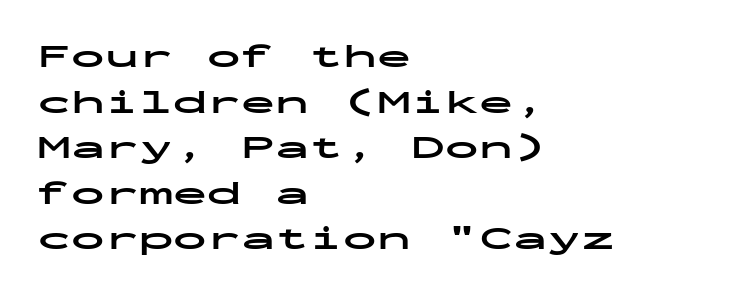
{"serif": "no", "italic": "no", "bold": "yes", "weight": "bold", "width": "wide", "stroke_contrast": "low", "x_height": "medium", "monospaced": "yes", "underline": "no", "align": "left", "line_spacing": "normal", "line_spacing_ratio": 1.34, "letter_spacing": "normal", "letter_spacing_em": 0.0, "glyph_px": 34}
